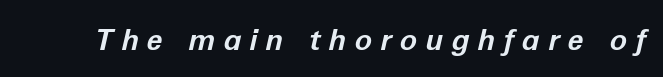
Q: Is the text bold? A: Yes.
Q: Is the text italic (slanted)? A: Yes, it leans right by about 12 degrees.
Q: Is the text underlined? A: No.
Q: Is the spacing between letters normal or unusually wide? A: Unusually wide.
Q: Width (condensed, normal, or wide)? A: Normal.
Q: Stroke contrast? A: Low.
Q: x-height? A: Medium.
Q: Monospaced? A: No.
